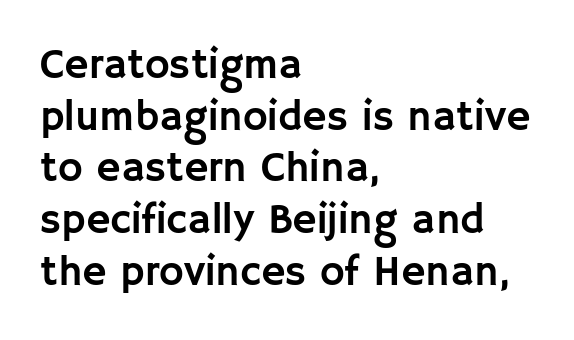
The image shows 42 px sans-serif type, upright; set left-aligned, line spacing 1.23x, normal letter spacing, not underlined; low stroke contrast and a large x-height.
